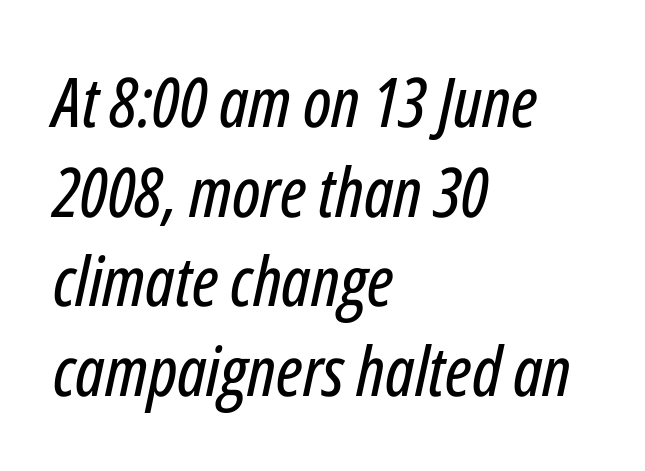
The image shows 69 px condensed type, italic (leaning right); set left-aligned, normal line spacing (1.3x), normal letter spacing, not underlined; low stroke contrast and a medium x-height.
